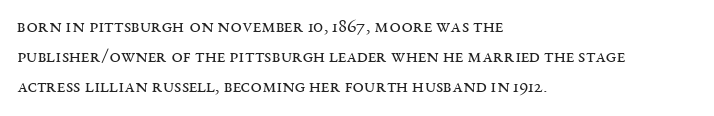
Q: Is the text bold? A: No.
Q: Is the text italic (slanted)? A: No, it is upright.
Q: Is the text underlined? A: No.
Q: How is the paragraph aligned? A: Left-aligned.
Q: Is the spacing between letters normal or unusually wide? A: Normal.
Q: Is the spacing between lines tight, normal or loose? A: Normal.
